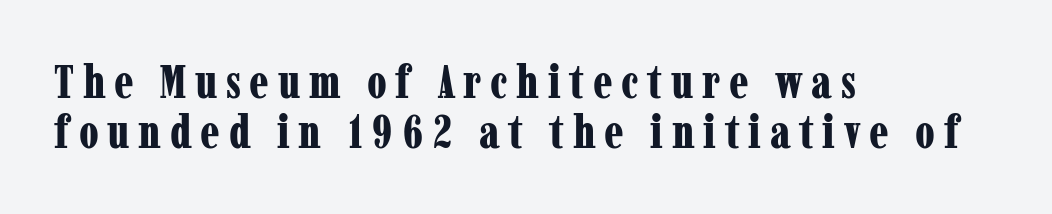
Q: Is the text bold? A: Yes.
Q: Is the text italic (slanted)? A: No, it is upright.
Q: Is the typeface a serif or a sans-serif typeface? A: Serif.
Q: Is the text underlined? A: No.
Q: How is the paragraph aligned? A: Left-aligned.
Q: Is the spacing between lines tight, normal or loose? A: Tight.
Q: Width (condensed, normal, or wide)? A: Condensed.
Q: Stroke contrast? A: Low.
Q: x-height? A: Medium.
Q: Monospaced? A: No.
